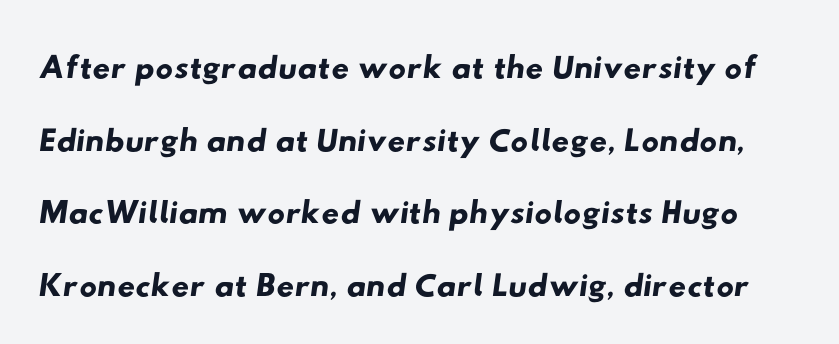
{"serif": "no", "width": "wide", "stroke_contrast": "low", "x_height": "small", "monospaced": "no", "underline": "no", "line_spacing": "normal", "line_spacing_ratio": 1.48, "letter_spacing": "normal", "letter_spacing_em": 0.0, "glyph_px": 49}
